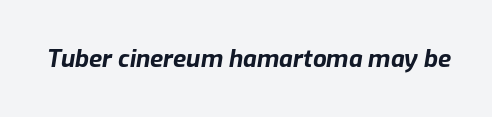
{"italic": "yes", "lean": "right", "slant_degrees": 9, "bold": "yes", "underline": "no", "letter_spacing": "normal", "letter_spacing_em": 0.0, "glyph_px": 24}
